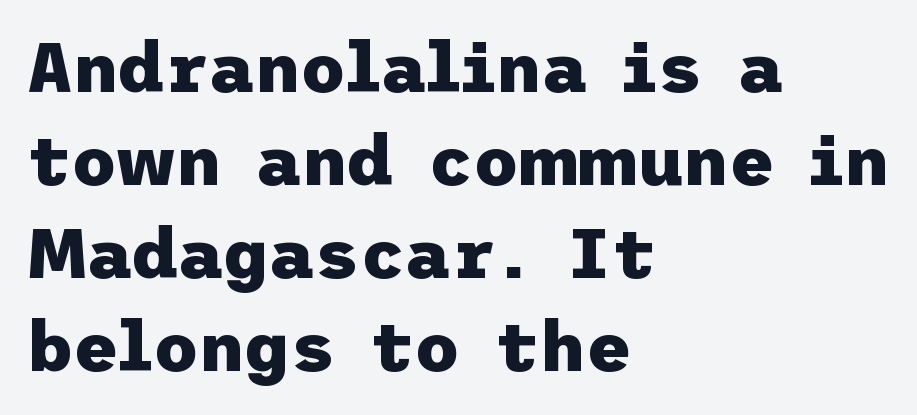
In terms of posture, this sample is upright. Decoration check: the copy has no underline. A typesetter would label this face a sans. The setting favours the left margin, as ordinary paragraphs usually do. Compared with typical paragraphs, the rows here are spaced about the same. Heft: maximum for text — a bold.
